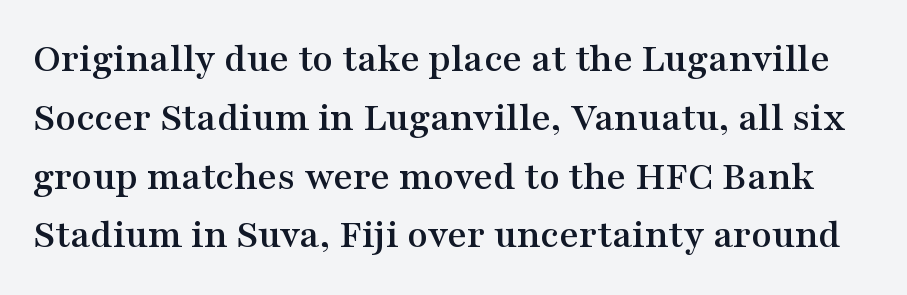
The image shows 42 px wide serif type, upright; set normal line spacing (1.4x), normal letter spacing, not underlined; medium stroke contrast and a medium x-height.
